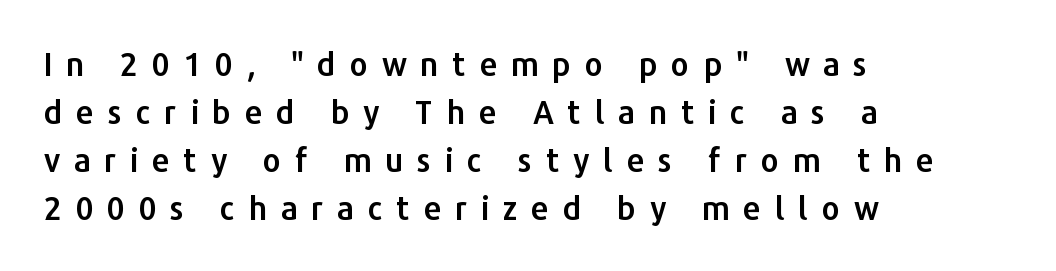
In terms of letterform style, serifs are entirely absent. No italicization has been applied; the sample stays upright. Where is the straight margin? On the left. Only glyphs here, with clear space below each row. The passage shown is typed in a proportional face where columns would drift. Vertically, the passage feels balanced, rows spaced as you'd expect.
